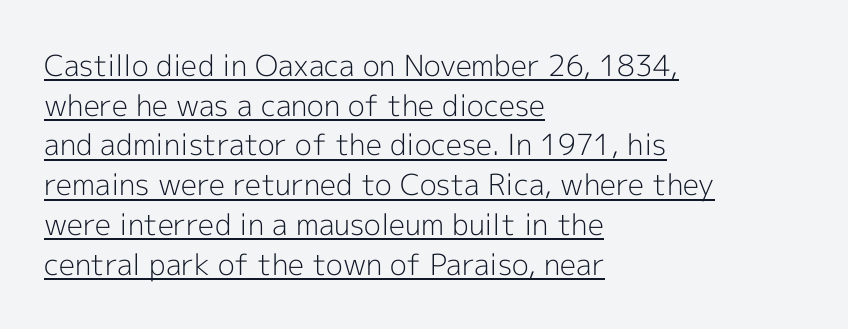
What kind of face is this? One without serifs — a sans. The leading is moderate, giving the passage an even texture. The typeface has the unassuming heft of standard copy or less. Between one letter and the next there's only the usual sliver of space. Style check: upright.
